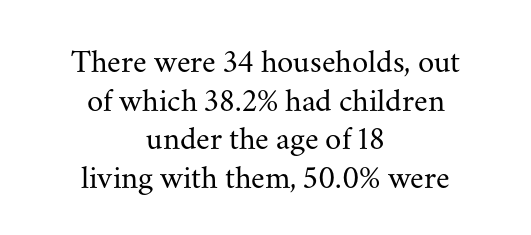
Q: Is the text bold? A: No.
Q: Is the text italic (slanted)? A: No, it is upright.
Q: Is the typeface a serif or a sans-serif typeface? A: Serif.
Q: Is the text underlined? A: No.
Q: How is the paragraph aligned? A: Centered.
Q: Is the spacing between letters normal or unusually wide? A: Normal.
Q: Width (condensed, normal, or wide)? A: Normal.
Q: Stroke contrast? A: Medium.
Q: x-height? A: Small.
Q: Monospaced? A: No.
